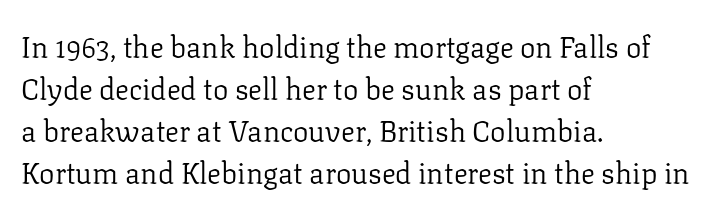
{"serif": "yes", "italic": "no", "bold": "no", "weight": "regular", "width": "normal", "stroke_contrast": "low", "x_height": "medium", "monospaced": "no", "underline": "no", "align": "left", "line_spacing": "normal", "line_spacing_ratio": 1.45, "letter_spacing": "normal", "letter_spacing_em": 0.0, "glyph_px": 29}
